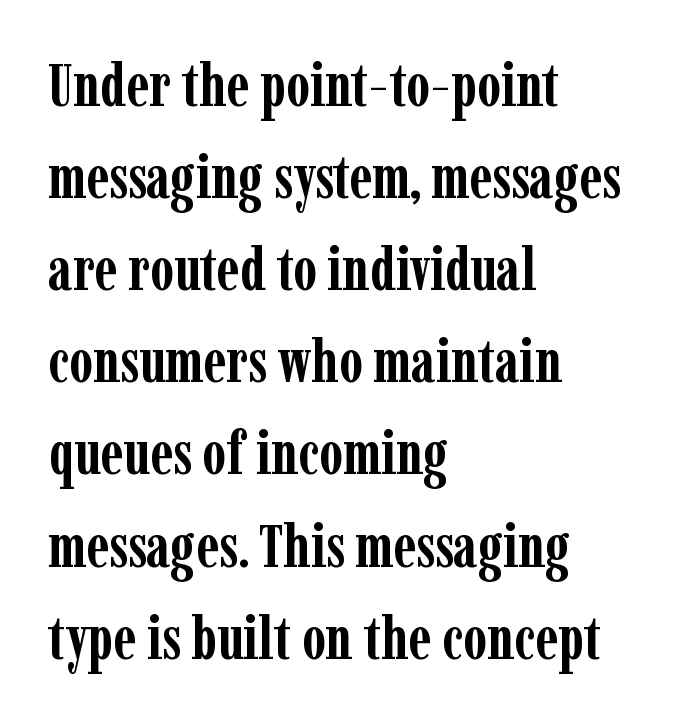
Q: Is the text bold? A: Yes.
Q: Is the text italic (slanted)? A: No, it is upright.
Q: Is the typeface a serif or a sans-serif typeface? A: Serif.
Q: Is the text underlined? A: No.
Q: How is the paragraph aligned? A: Left-aligned.
Q: Is the spacing between letters normal or unusually wide? A: Normal.
Q: Is the spacing between lines tight, normal or loose? A: Normal.
Q: Width (condensed, normal, or wide)? A: Condensed.
Q: Stroke contrast? A: Low.
Q: x-height? A: Medium.
Q: Monospaced? A: No.
